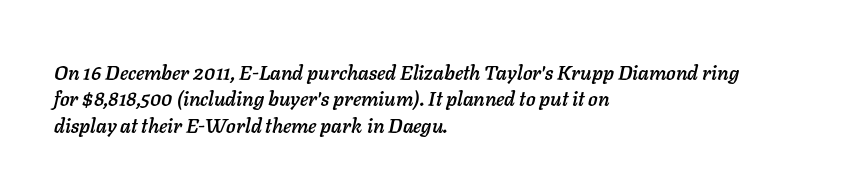
Q: Is the text italic (slanted)? A: Yes, it leans right by about 11 degrees.
Q: Is the text underlined? A: No.
Q: How is the paragraph aligned? A: Left-aligned.
Q: Is the spacing between letters normal or unusually wide? A: Normal.
Q: Is the spacing between lines tight, normal or loose? A: Normal.
